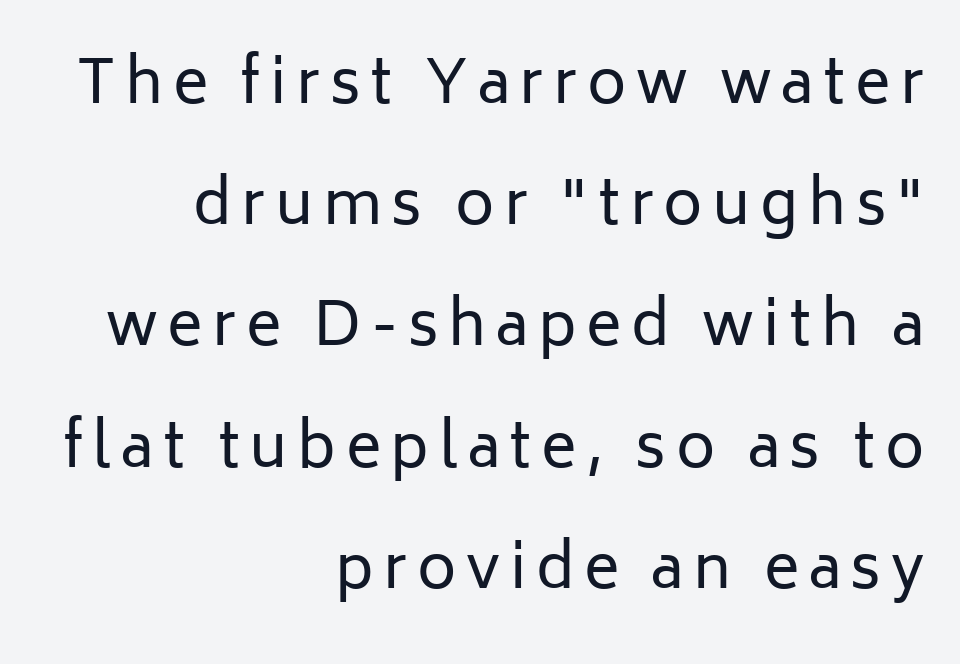
{"serif": "no", "italic": "no", "bold": "no", "weight": "regular", "width": "normal", "stroke_contrast": "low", "x_height": "medium", "monospaced": "no", "underline": "no", "align": "right", "line_spacing": "loose", "line_spacing_ratio": 2.02, "glyph_px": 60}
